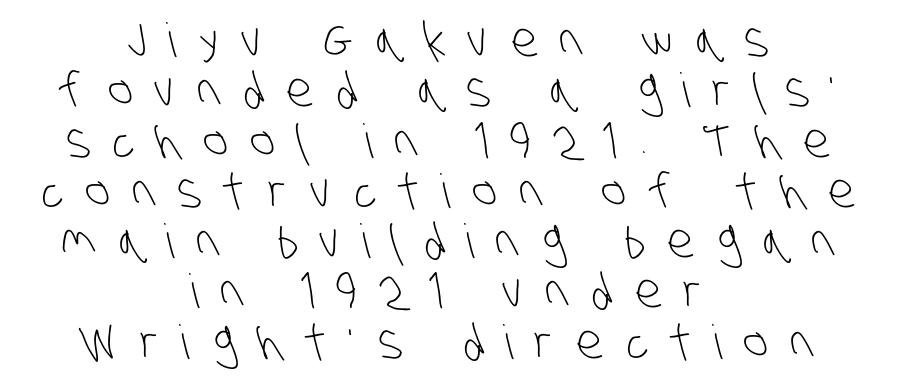
Q: Is the text bold? A: No.
Q: Is the typeface a serif or a sans-serif typeface? A: Sans-serif.
Q: Is the text underlined? A: No.
Q: How is the paragraph aligned? A: Centered.
Q: Is the spacing between letters normal or unusually wide? A: Unusually wide.
Q: Is the spacing between lines tight, normal or loose? A: Tight.
Q: Width (condensed, normal, or wide)? A: Condensed.
Q: Stroke contrast? A: Low.
Q: x-height? A: Large.
Q: Monospaced? A: No.
